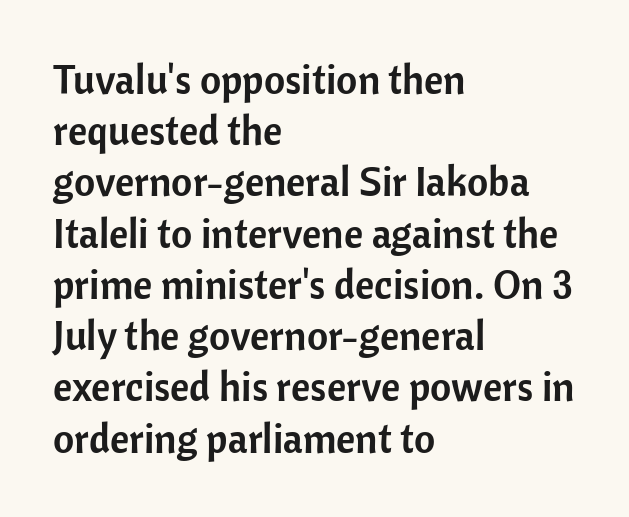
{"serif": "no", "italic": "no", "width": "normal", "stroke_contrast": "low", "x_height": "medium", "monospaced": "no", "underline": "no", "align": "left", "line_spacing": "normal", "line_spacing_ratio": 1.25, "letter_spacing": "normal", "letter_spacing_em": 0.0, "glyph_px": 41}
